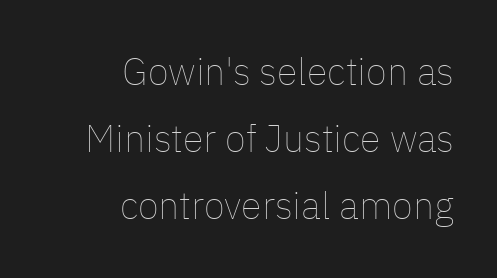
Q: Is the text bold? A: No.
Q: Is the text italic (slanted)? A: No, it is upright.
Q: Is the text underlined? A: No.
Q: How is the paragraph aligned? A: Right-aligned.
Q: Is the spacing between letters normal or unusually wide? A: Normal.
Q: Width (condensed, normal, or wide)? A: Normal.
Q: Stroke contrast? A: Low.
Q: x-height? A: Medium.
Q: Monospaced? A: No.
